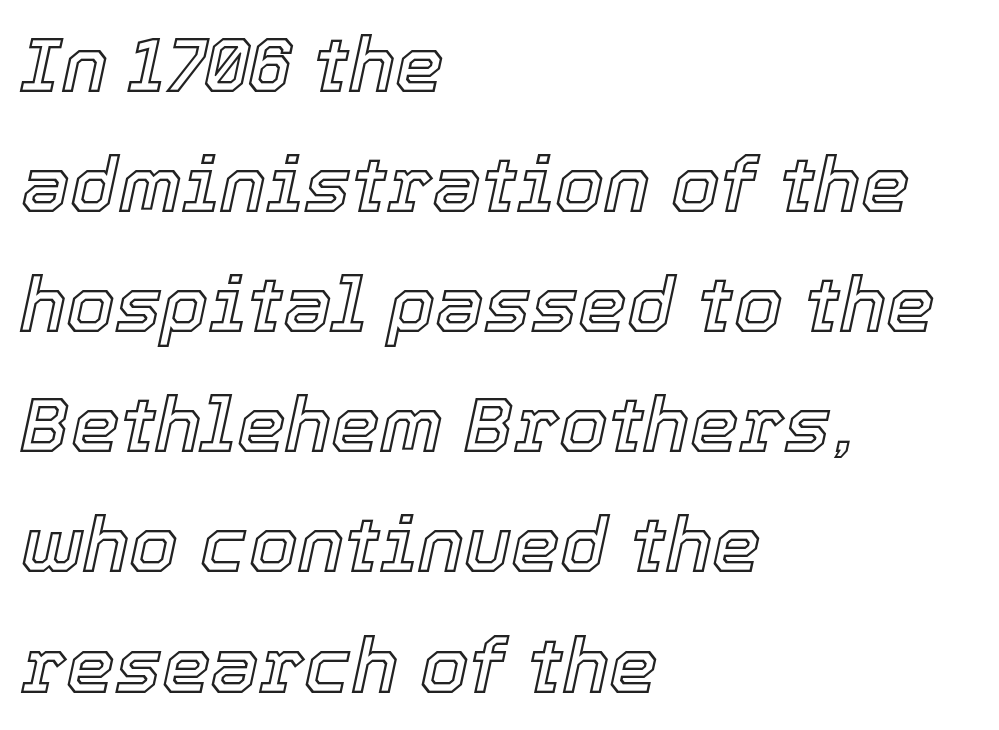
The image shows 78 px text type, italic (leaning right); set left-aligned, normal line spacing (1.54x), normal letter spacing, not underlined; a medium x-height.
